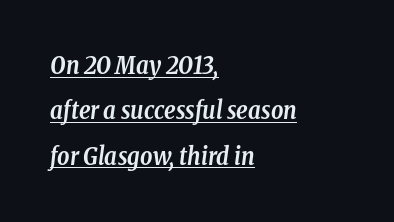
The image shows 24 px bold type, italic (leaning right); set left-aligned, line spacing 1.89x, normal letter spacing, underlined.
